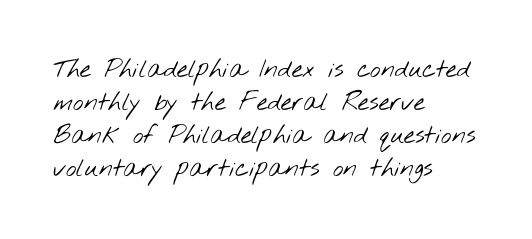
{"bold": "no", "underline": "no", "align": "left", "line_spacing": "normal", "line_spacing_ratio": 1.32, "letter_spacing": "normal", "letter_spacing_em": 0.0, "glyph_px": 25}
